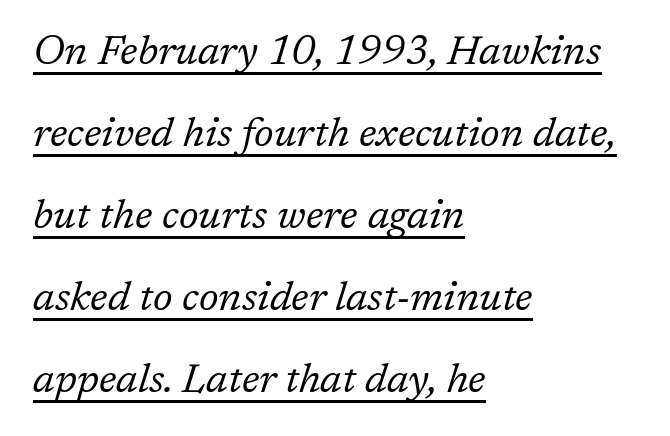
{"serif": "yes", "italic": "yes", "lean": "right", "slant_degrees": 17, "bold": "no", "weight": "regular", "width": "normal", "stroke_contrast": "low", "x_height": "medium", "monospaced": "no", "underline": "yes", "align": "left", "line_spacing": "loose", "line_spacing_ratio": 2.0, "letter_spacing": "normal", "letter_spacing_em": 0.0, "glyph_px": 41}
